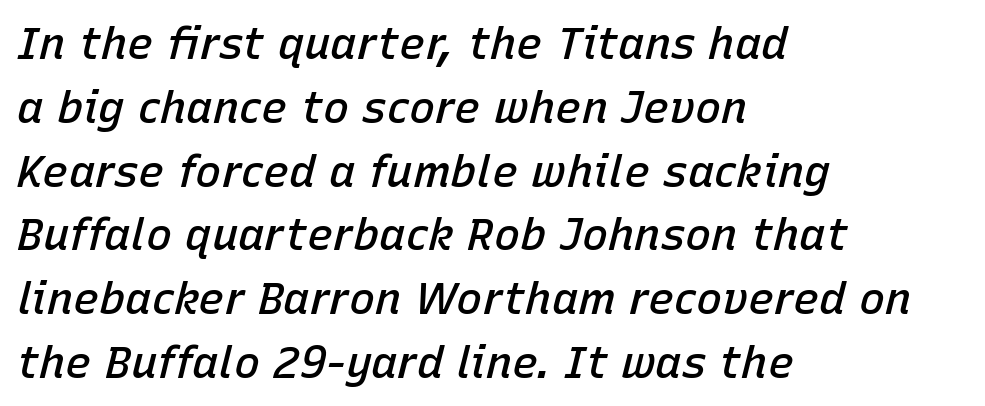
Q: Is the text bold? A: Semi-bold.
Q: Is the text italic (slanted)? A: Yes, it leans right by about 15 degrees.
Q: Is the text underlined? A: No.
Q: How is the paragraph aligned? A: Left-aligned.
Q: Is the spacing between letters normal or unusually wide? A: Normal.
Q: Is the spacing between lines tight, normal or loose? A: Normal.
Q: Width (condensed, normal, or wide)? A: Normal.
Q: Stroke contrast? A: Low.
Q: x-height? A: Medium.
Q: Monospaced? A: No.
